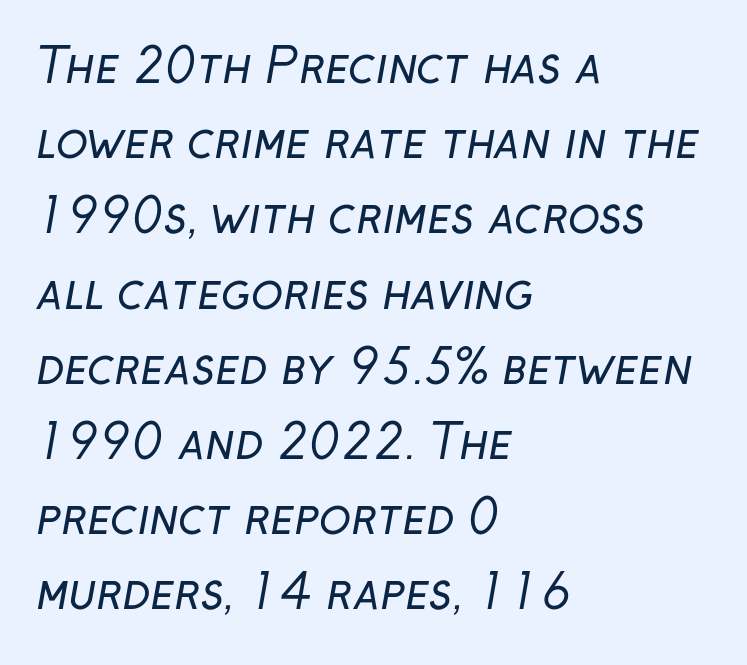
{"serif": "no", "bold": "no", "weight": "regular", "width": "normal", "stroke_contrast": "low", "x_height": "medium", "monospaced": "no", "underline": "no", "align": "left", "line_spacing": "normal", "line_spacing_ratio": 1.6, "letter_spacing": "normal", "letter_spacing_em": 0.0, "glyph_px": 47}
